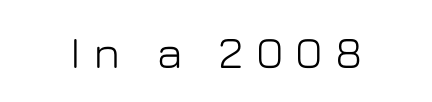
Q: Is the text italic (slanted)? A: No, it is upright.
Q: Is the typeface a serif or a sans-serif typeface? A: Sans-serif.
Q: Is the text underlined? A: No.
Q: Is the spacing between letters normal or unusually wide? A: Unusually wide.
Q: Width (condensed, normal, or wide)? A: Normal.
Q: Stroke contrast? A: Low.
Q: x-height? A: Medium.
Q: Monospaced? A: No.
